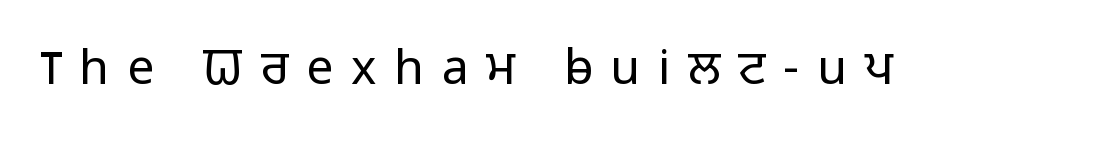
Q: Is the text bold? A: No.
Q: Is the text italic (slanted)? A: No, it is upright.
Q: Is the typeface a serif or a sans-serif typeface? A: Sans-serif.
Q: Is the text underlined? A: No.
Q: Is the spacing between letters normal or unusually wide? A: Unusually wide.
Q: Width (condensed, normal, or wide)? A: Normal.
Q: Stroke contrast? A: Low.
Q: x-height? A: Medium.
Q: Monospaced? A: No.
